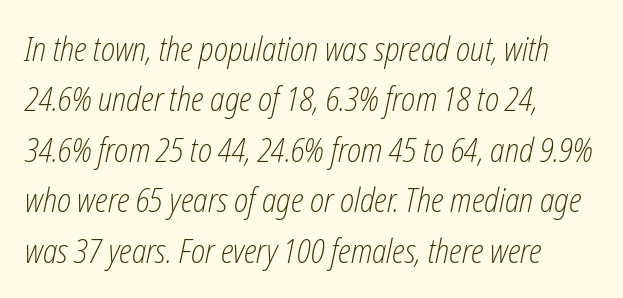
Q: Is the text bold? A: No.
Q: Is the text italic (slanted)? A: Yes, it leans right by about 12 degrees.
Q: Is the text underlined? A: No.
Q: How is the paragraph aligned? A: Left-aligned.
Q: Is the spacing between letters normal or unusually wide? A: Normal.
Q: Is the spacing between lines tight, normal or loose? A: Normal.
Q: Width (condensed, normal, or wide)? A: Condensed.
Q: Stroke contrast? A: Low.
Q: x-height? A: Medium.
Q: Monospaced? A: No.
